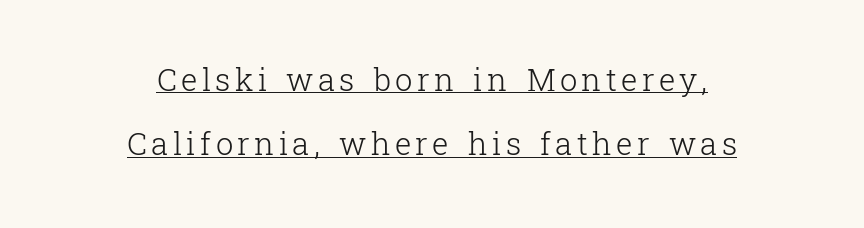
Designer's note — italics off, roman on. Honestly, the rows look like they've been pulled way apart. A light-to-regular cut is what we see here. The glyphs in this specimen are seriffed. This sample carries an underscore along the baseline area.
